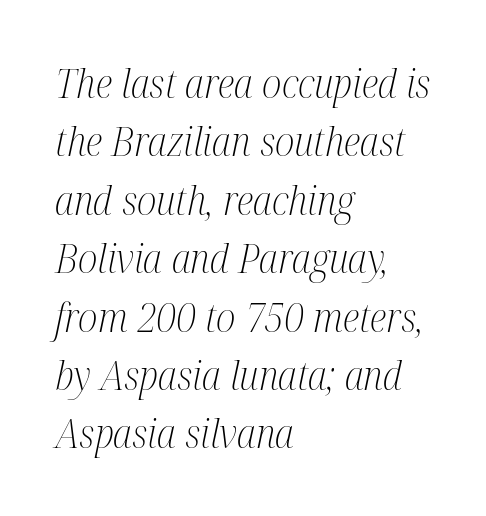
In CSS terms this would be text-align: left. The characters are drawn with everyday or finer stroke widths. The text was rendered using a seriffed face with decorative stroke endings. These lines were composed using italics. Has an underline been added? It has not. Characters follow at the spacing the type designer built in.
